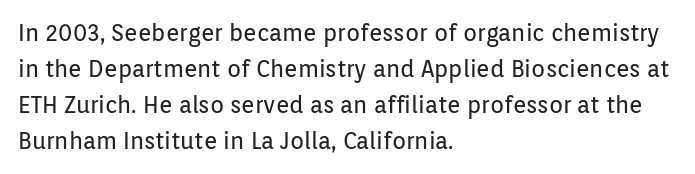
Nothing unusual about the tracking: characters are spaced as the font intends. The typesetter chose a ragged-right arrangement here. Vertical strokes here are truly vertical. In terms of leading, this rendering sits right in the middle.
